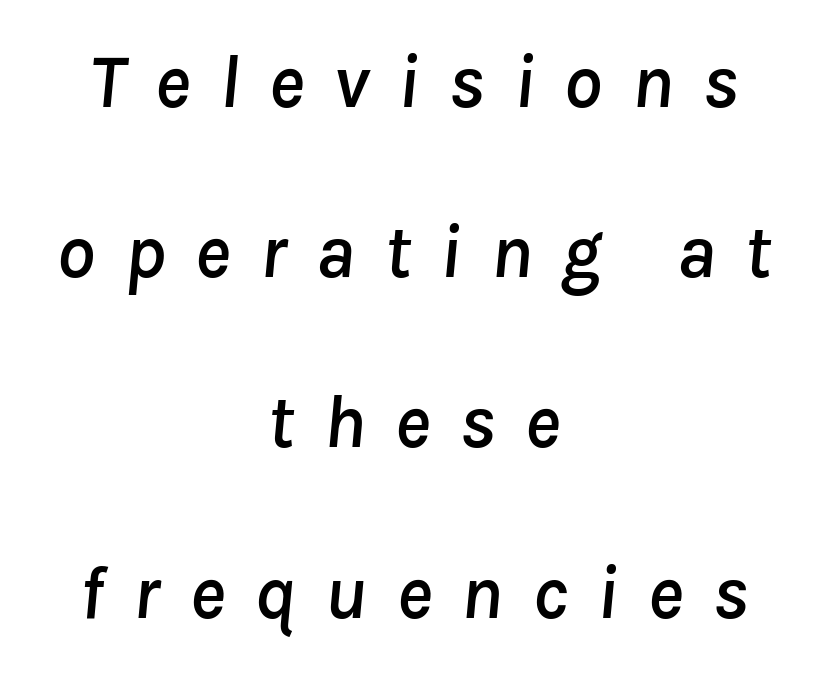
{"italic": "yes", "lean": "right", "slant_degrees": 8, "width": "normal", "stroke_contrast": "low", "x_height": "medium", "monospaced": "no", "underline": "no", "align": "center", "line_spacing": "loose", "line_spacing_ratio": 2.24, "letter_spacing": "wide", "letter_spacing_em": 0.38, "glyph_px": 76}
